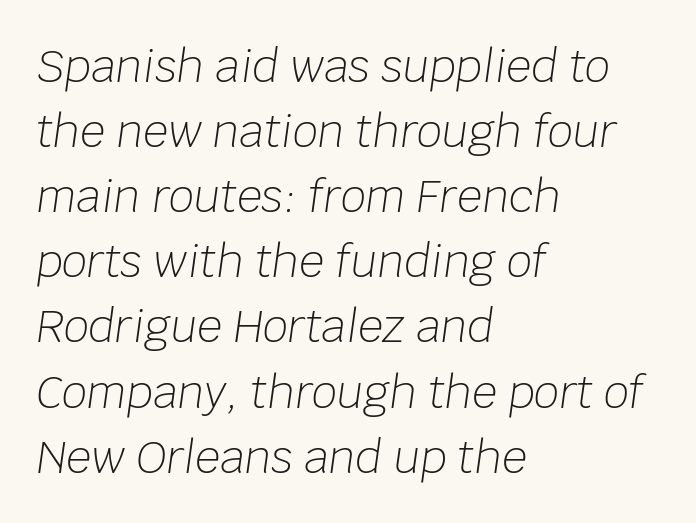
The image shows 44 px light type, italic (leaning right); set left-aligned, normal line spacing (1.48x), normal letter spacing, not underlined; low stroke contrast and a large x-height.
